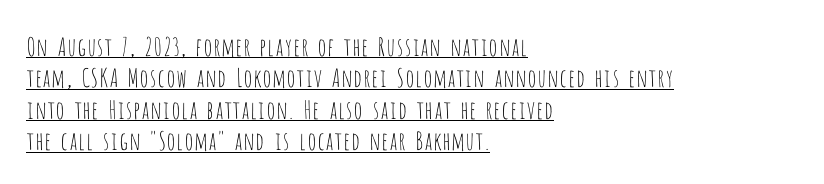
{"italic": "no", "bold": "no", "underline": "yes", "align": "left", "line_spacing": "normal", "line_spacing_ratio": 1.26, "letter_spacing": "normal", "letter_spacing_em": 0.0, "glyph_px": 25}
